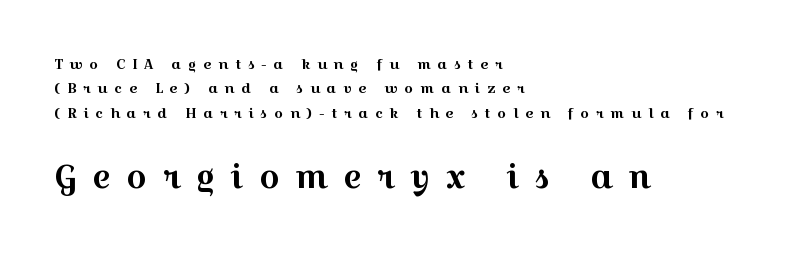
{"serif": "yes", "italic": "no", "width": "wide", "x_height": "medium", "monospaced": "no", "underline": "no", "align": "left", "line_spacing_ratio": 1.75, "letter_spacing": "wide", "letter_spacing_em": 0.48, "larger_block": "second", "size_ratio": 2.29, "glyph_px": 32}
